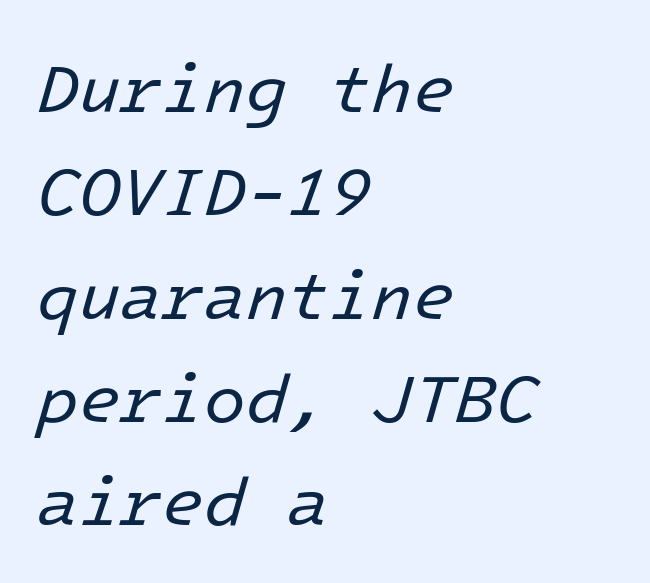
The image shows 68 px regular-weight type, italic (leaning right); set left-aligned, normal line spacing (1.52x), normal letter spacing, not underlined; low stroke contrast and a medium x-height.
